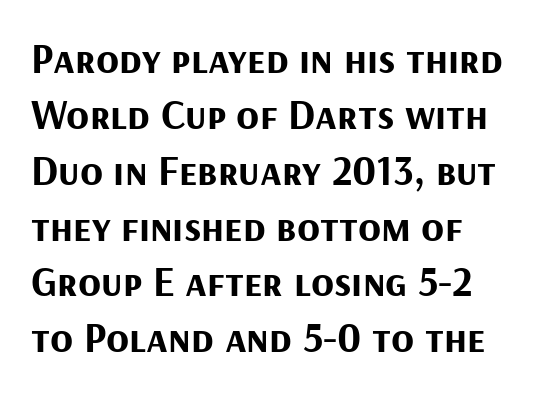
A clean baseline with only descenders dipping below it. The passage shown has conventional tracking throughout. Normally led — the rows are evenly, conventionally spaced. What weight is shown? A full bold with thick strokes. Character widths vary here, with narrow letters taking less room than wide ones. Ordinary non-slanted type is in use.
